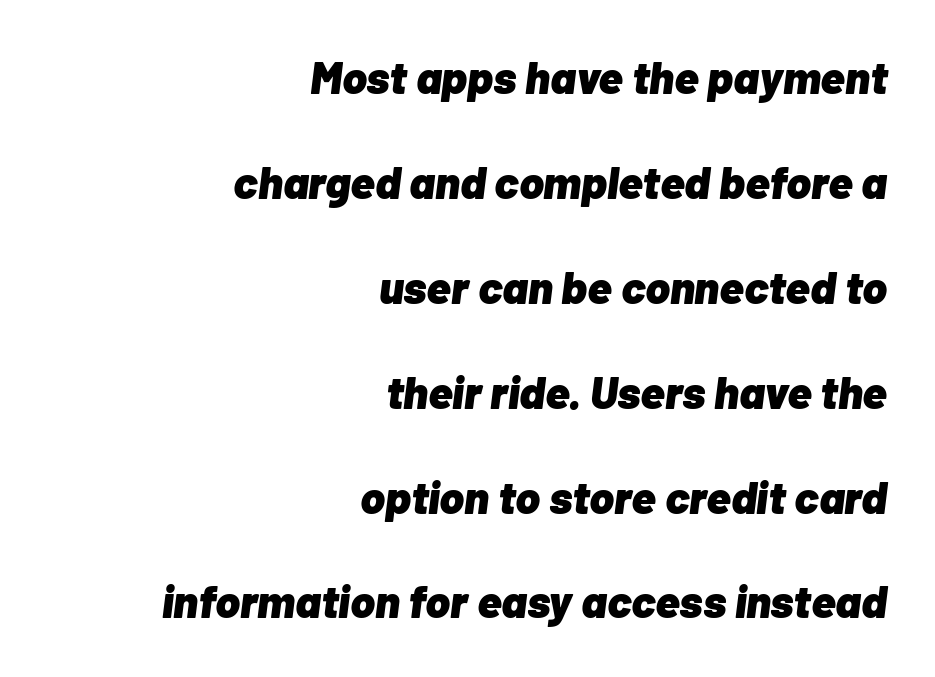
Q: Is the text bold? A: Yes.
Q: Is the text italic (slanted)? A: Yes, it leans right by about 7 degrees.
Q: Is the text underlined? A: No.
Q: How is the paragraph aligned? A: Right-aligned.
Q: Is the spacing between letters normal or unusually wide? A: Normal.
Q: Is the spacing between lines tight, normal or loose? A: Loose.
Q: Width (condensed, normal, or wide)? A: Normal.
Q: Stroke contrast? A: Low.
Q: x-height? A: Medium.
Q: Monospaced? A: No.
